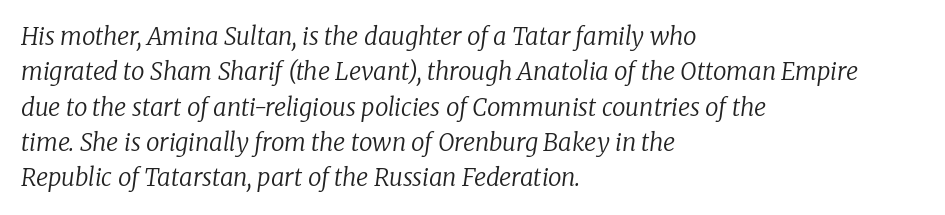
Bare-footed words on every line. Reading down the block, your eye returns to a fixed left position each line. Every character sits at an angle, as italics do. Notice how descenders clear the ascenders below comfortably — that's standard leading. The strokes are not fattened; the text isn't bold. How are the letters spaced? Ordinarily, with no added tracking.
